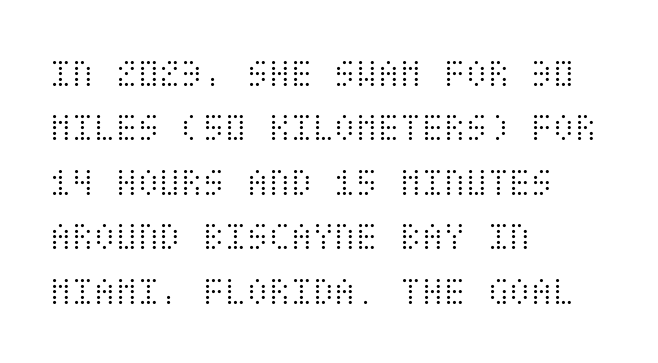
Whoever set this chose a conventional vertical rhythm. Alignment: flush left. The passage shown is not underscored anywhere. Notice how the stems are strictly vertical — no italics here. Between one letter and the next there's only the usual sliver of space.
